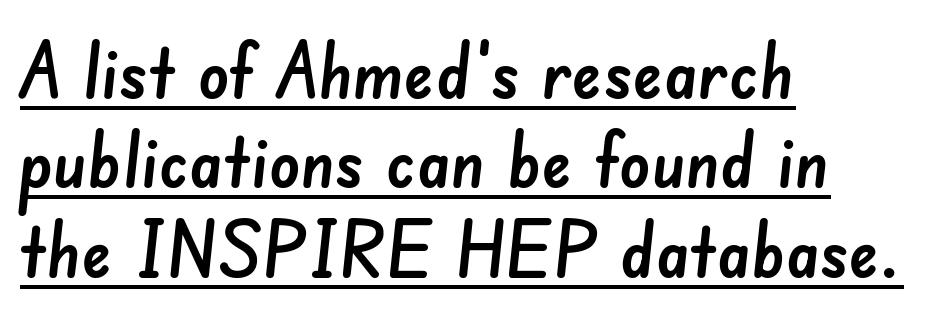
Check the space under the baseline: a stroke is drawn there. Every row of glyphs begins at an identical x-position on the left. Serif or sans? Sans — the stroke terminals are bare. Does extra space separate the letters? No, they use regular spacing.
